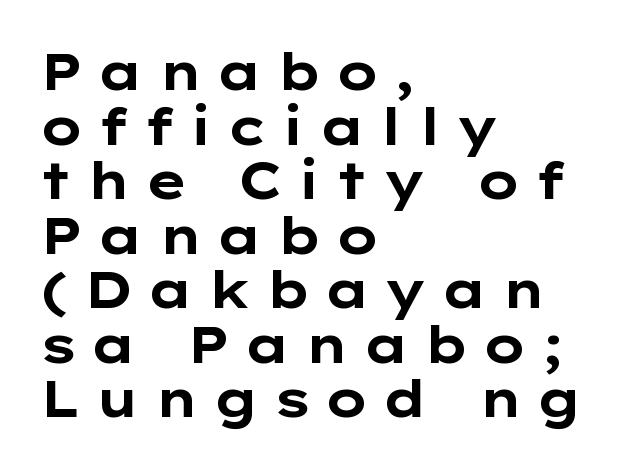
{"serif": "no", "italic": "no", "bold": "yes", "weight": "bold", "width": "wide", "stroke_contrast": "low", "x_height": "medium", "monospaced": "no", "underline": "no", "align": "left", "line_spacing": "tight", "line_spacing_ratio": 1.07, "letter_spacing": "wide", "letter_spacing_em": 0.25, "glyph_px": 51}
